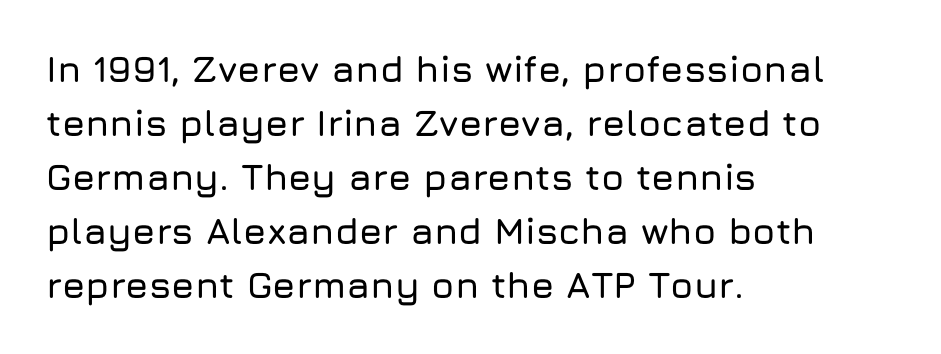
The image shows 37 px sans-serif type, upright; set left-aligned, normal line spacing (1.46x), normal letter spacing, not underlined; low stroke contrast and a medium x-height.
